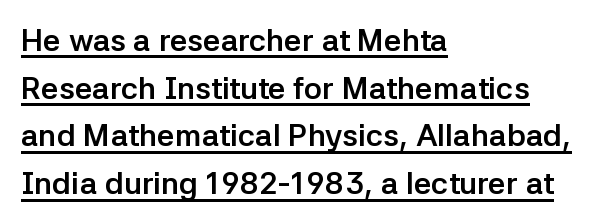
The image shows 31 px semibold sans-serif type, upright; set left-aligned, normal line spacing (1.54x), normal letter spacing, underlined; low stroke contrast and a medium x-height.
